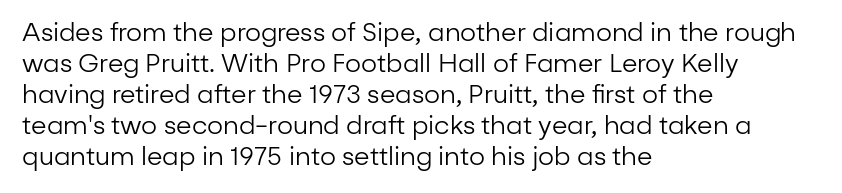
The image shows 25 px text type, upright; set left-aligned, line spacing 1.24x, normal letter spacing, not underlined.
